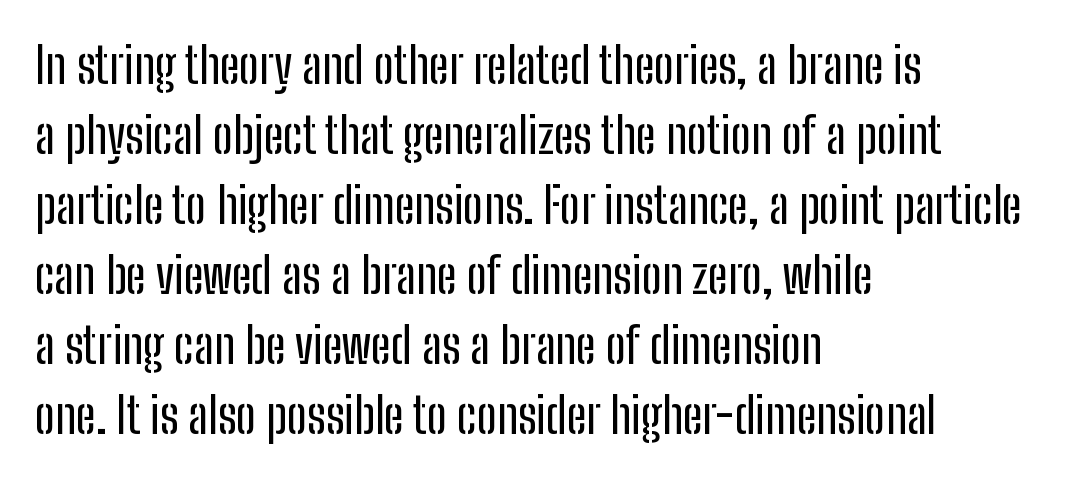
Do the characters align in a grid? No, the font is proportional. Tall strokes in this sample are plumb rather than angled. Stroke terminals: plain, sans-serif. Glance below the letters and you will spot only blank space.
